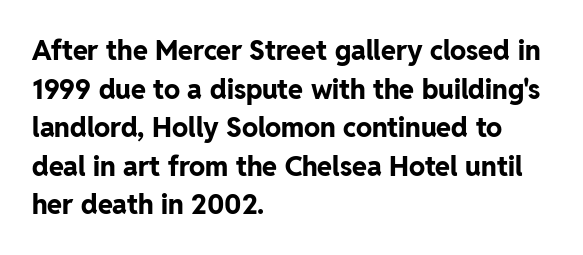
The image shows 27 px bold type, upright; set left-aligned, normal line spacing (1.43x), normal letter spacing, not underlined.
